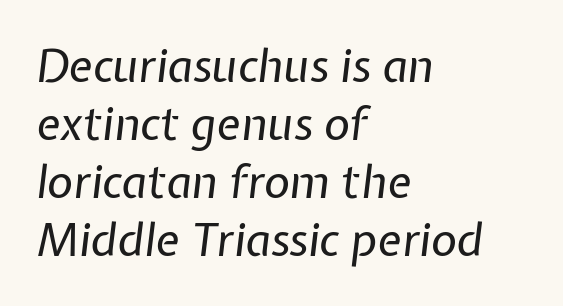
Q: Is the text bold? A: No.
Q: Is the text italic (slanted)? A: Yes, it leans right by about 7 degrees.
Q: Is the text underlined? A: No.
Q: How is the paragraph aligned? A: Left-aligned.
Q: Is the spacing between letters normal or unusually wide? A: Normal.
Q: Is the spacing between lines tight, normal or loose? A: Normal.
Q: Width (condensed, normal, or wide)? A: Normal.
Q: Stroke contrast? A: Low.
Q: x-height? A: Medium.
Q: Monospaced? A: No.
